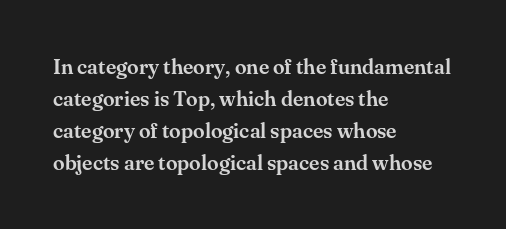
The image shows 21 px text type, upright; set left-aligned, normal line spacing (1.52x), normal letter spacing, not underlined.
